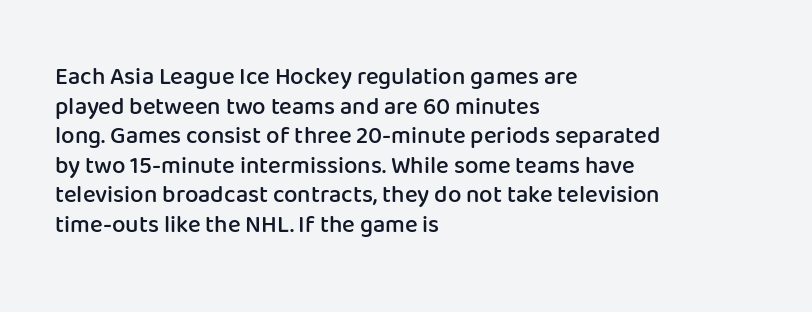
{"italic": "no", "bold": "semi", "underline": "no", "align": "left", "line_spacing_ratio": 1.23, "letter_spacing": "normal", "letter_spacing_em": 0.0, "glyph_px": 24}
